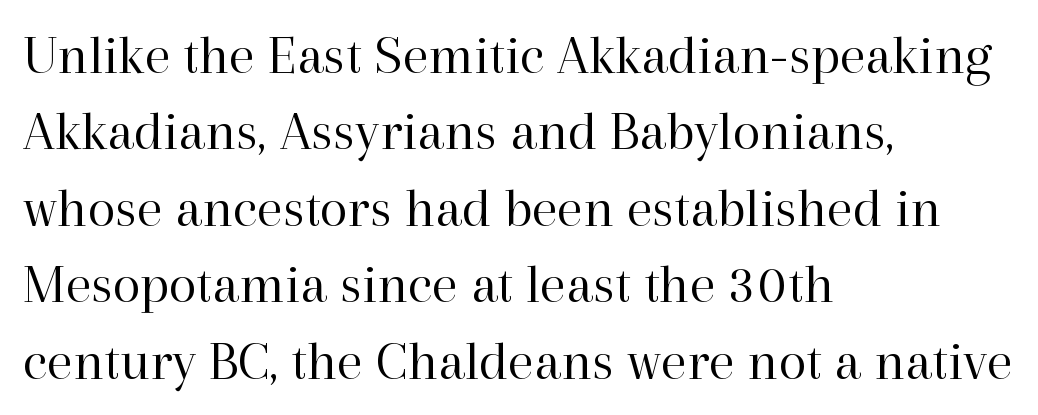
The image shows 57 px regular-weight serif type, upright; set left-aligned, normal line spacing (1.34x), normal letter spacing, not underlined; high stroke contrast and a medium x-height.
